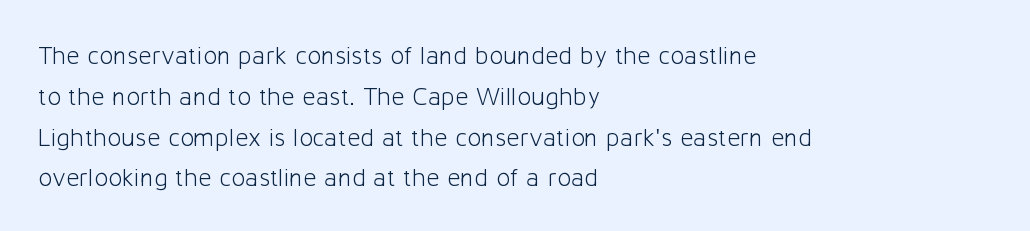
{"italic": "no", "bold": "no", "underline": "no", "align": "left", "line_spacing": "normal", "line_spacing_ratio": 1.57, "letter_spacing": "normal", "letter_spacing_em": 0.0, "glyph_px": 26}
